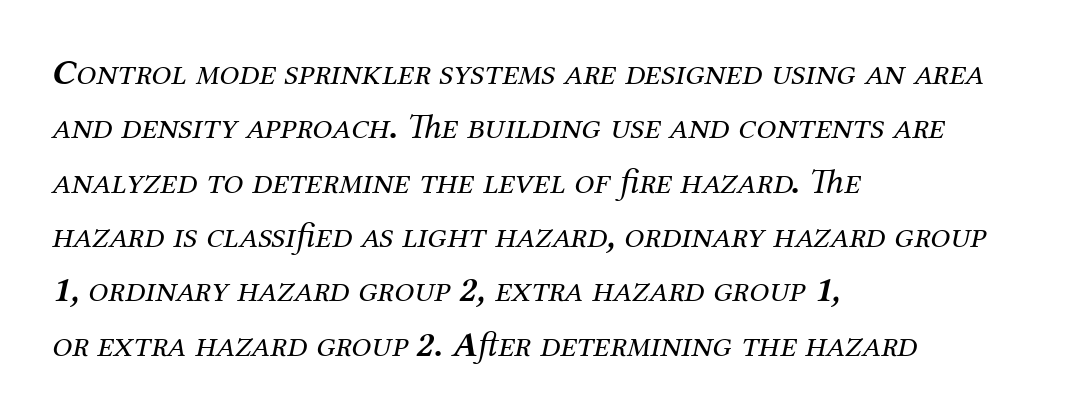
Compared with a centered layout, this one pins lines to the left instead. Proportional: the letters do not fall into vertical columns. The block of text has a typical density, with ordinary space between rows. Rendered with sloped, italic letterforms. The face used here is seriffed, in the tradition of book romans. Heft: none added — not bold.
